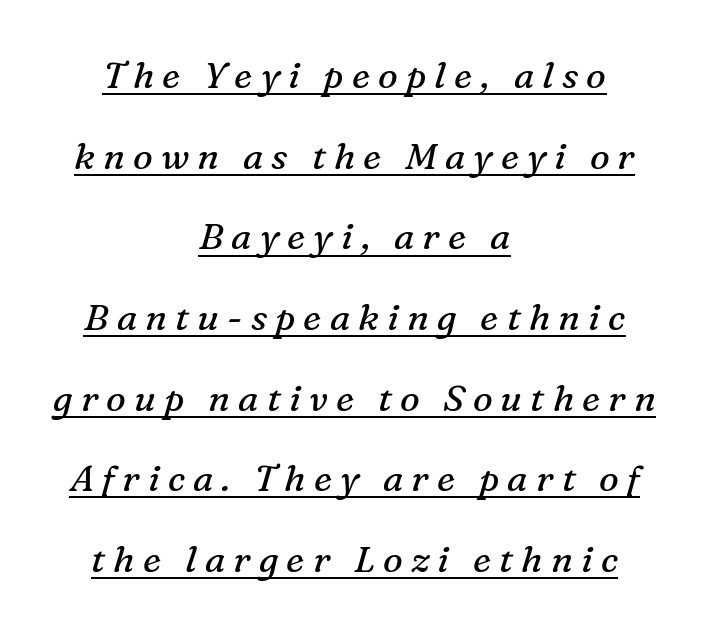
Q: Is the text bold? A: No.
Q: Is the text italic (slanted)? A: Yes, it leans right by about 16 degrees.
Q: Is the typeface a serif or a sans-serif typeface? A: Serif.
Q: Is the text underlined? A: Yes.
Q: How is the paragraph aligned? A: Centered.
Q: Is the spacing between letters normal or unusually wide? A: Unusually wide.
Q: Is the spacing between lines tight, normal or loose? A: Loose.
Q: Width (condensed, normal, or wide)? A: Normal.
Q: Stroke contrast? A: Medium.
Q: x-height? A: Medium.
Q: Monospaced? A: No.
